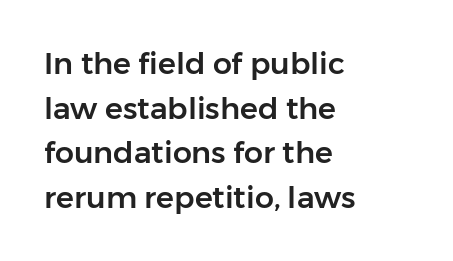
{"serif": "no", "italic": "no", "width": "normal", "stroke_contrast": "low", "x_height": "medium", "monospaced": "no", "underline": "no", "align": "left", "line_spacing": "normal", "line_spacing_ratio": 1.49, "letter_spacing": "normal", "letter_spacing_em": 0.0, "glyph_px": 30}
